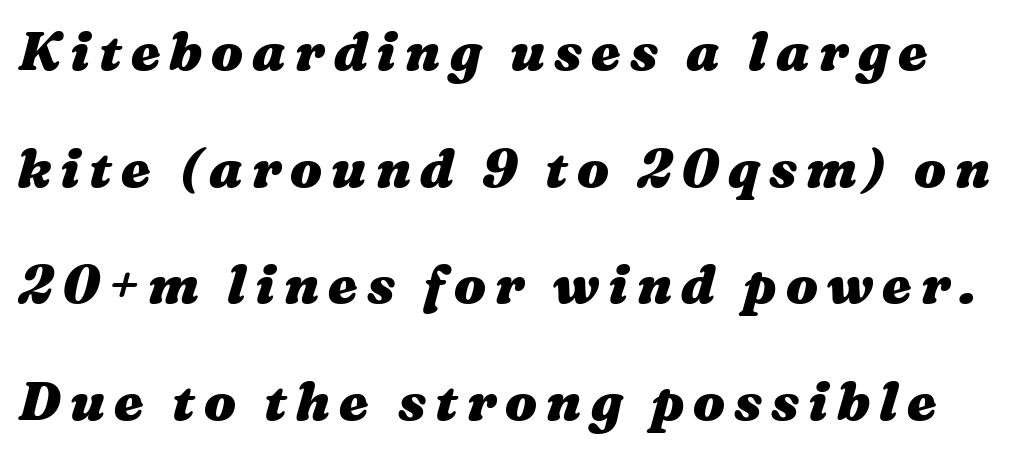
{"italic": "yes", "lean": "right", "slant_degrees": 16, "bold": "yes", "weight": "heavy", "width": "wide", "stroke_contrast": "medium", "x_height": "medium", "monospaced": "no", "underline": "no", "line_spacing": "loose", "line_spacing_ratio": 2.2, "glyph_px": 53}
